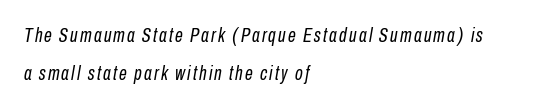
Glance below the letters and you will spot only blank space. The letters look calm and open, with moderate or lighter stems. Style check: oblique. The setting favours the left margin, as ordinary paragraphs usually do.
